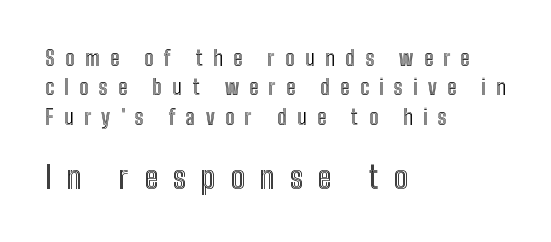
The string is rendered with underlining switched off. The letterforms stand isolated, each surrounded by extra space. Caption: multi-line text, flush left, ragged right. It's the straight-up-and-down kind of type. Proportional: the letters do not fall into vertical columns.
